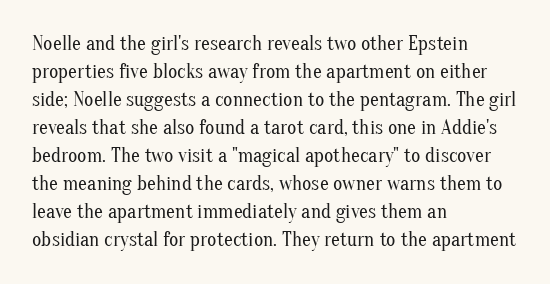
Q: Is the text bold? A: No.
Q: Is the text italic (slanted)? A: No, it is upright.
Q: Is the text underlined? A: No.
Q: How is the paragraph aligned? A: Left-aligned.
Q: Is the spacing between letters normal or unusually wide? A: Normal.
Q: Is the spacing between lines tight, normal or loose? A: Normal.
